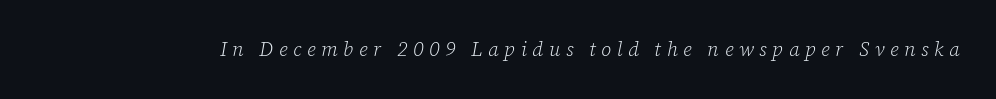
The image shows 20 px text type, italic (leaning right); set unusually wide letter spacing (+0.28 em), not underlined.
